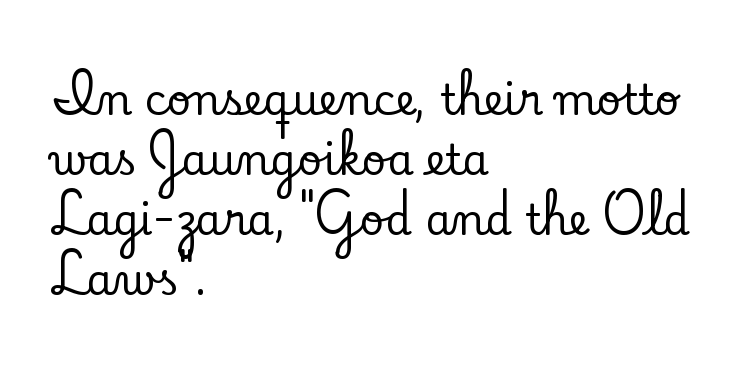
The image shows 42 px serif type, upright; set left-aligned, normal line spacing (1.43x), normal letter spacing, not underlined; low stroke contrast and a small x-height.
